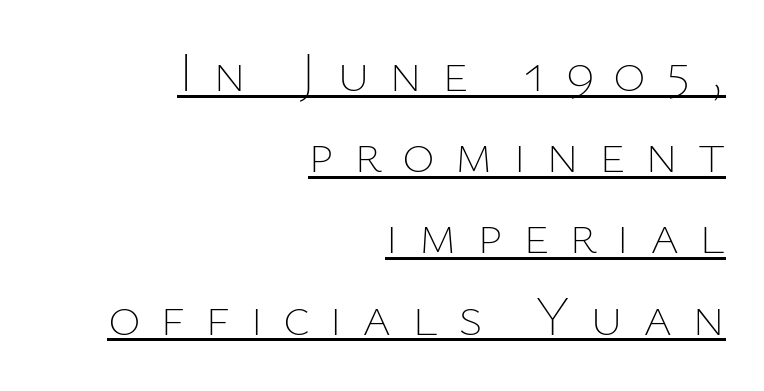
The image shows 56 px thin type, upright; set right-aligned, normal line spacing (1.45x), unusually wide letter spacing (+0.35 em), underlined; low stroke contrast and a medium x-height.
